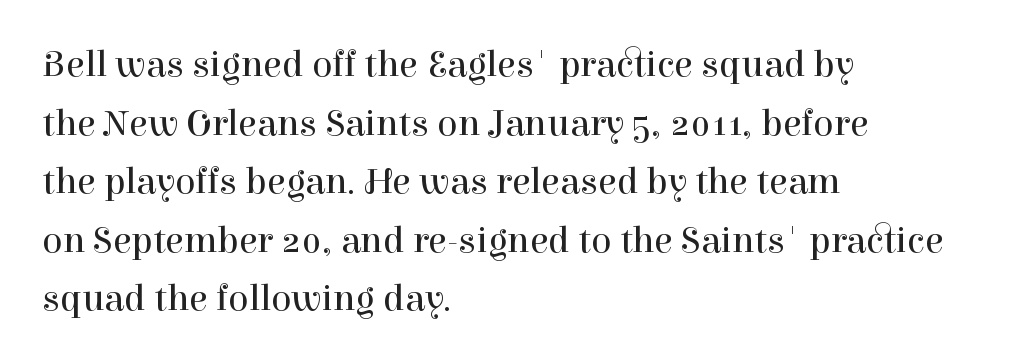
The rendering anchors every line to the left-hand side. Looks like regular typesetting: each glyph gets only the width it needs. This rendering features lettering with no underline. The rendering uses a moderate line-height, typical for paragraphs.
